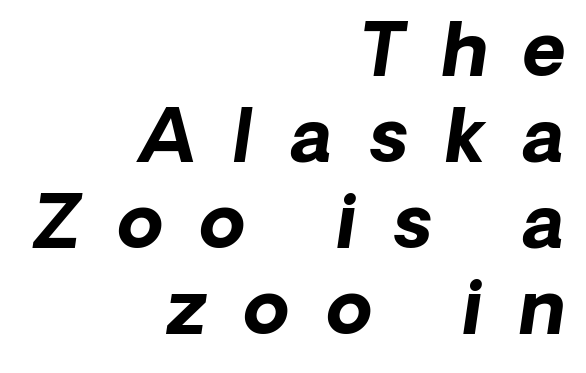
{"italic": "yes", "lean": "right", "slant_degrees": 8, "bold": "yes", "weight": "bold", "width": "normal", "stroke_contrast": "low", "x_height": "medium", "monospaced": "no", "underline": "no", "align": "right", "line_spacing_ratio": 1.16, "letter_spacing": "wide", "letter_spacing_em": 0.49, "glyph_px": 74}
